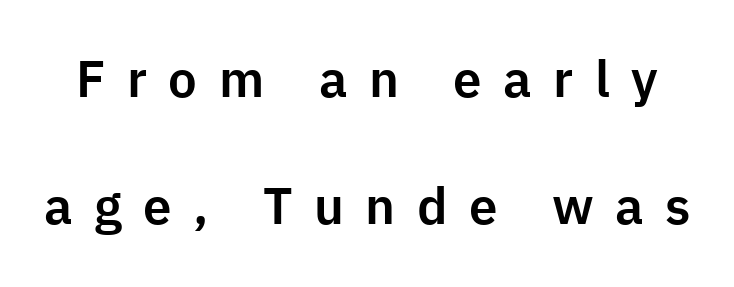
Q: Is the text italic (slanted)? A: No, it is upright.
Q: Is the typeface a serif or a sans-serif typeface? A: Sans-serif.
Q: Is the text underlined? A: No.
Q: Is the spacing between letters normal or unusually wide? A: Unusually wide.
Q: Is the spacing between lines tight, normal or loose? A: Loose.
Q: Width (condensed, normal, or wide)? A: Normal.
Q: Stroke contrast? A: Low.
Q: x-height? A: Medium.
Q: Monospaced? A: No.
